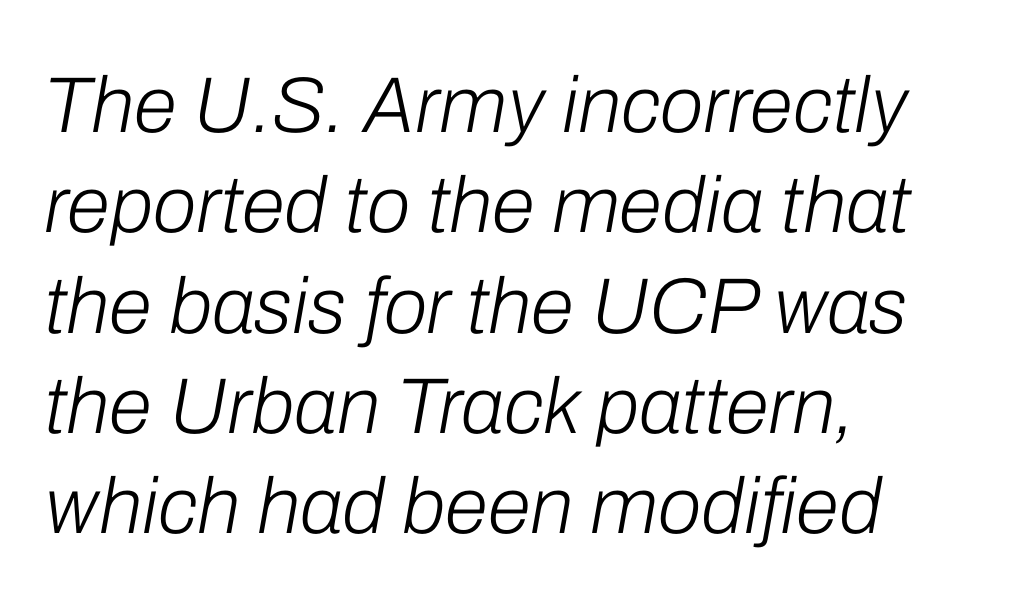
The image shows 79 px light type, italic (leaning right); set left-aligned, normal line spacing (1.27x), normal letter spacing, not underlined; low stroke contrast and a medium x-height.
